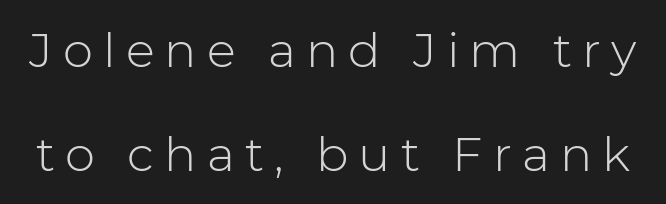
The lettering holds an erect, upright posture throughout. Leading: increased. The characters display no serif detailing; their extremities are plain. Note the varied advance widths — an 'i' is clearly narrower than an 'm'.
